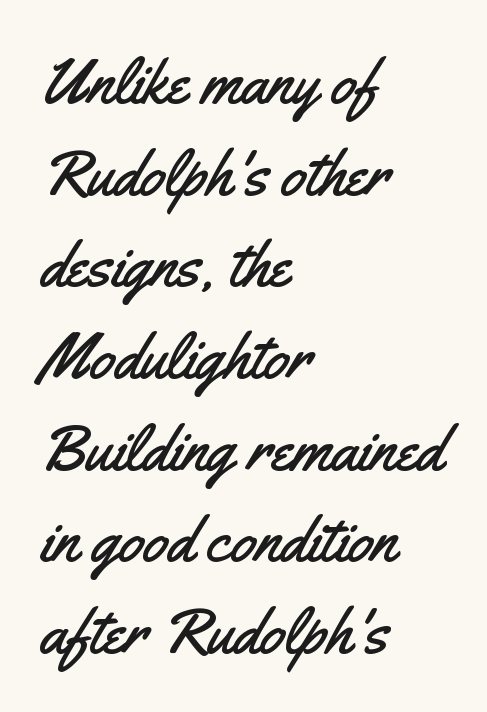
Q: Is the text italic (slanted)? A: Yes.
Q: Is the typeface a serif or a sans-serif typeface? A: Sans-serif.
Q: Is the text underlined? A: No.
Q: How is the paragraph aligned? A: Left-aligned.
Q: Is the spacing between letters normal or unusually wide? A: Normal.
Q: Is the spacing between lines tight, normal or loose? A: Normal.
Q: Width (condensed, normal, or wide)? A: Condensed.
Q: Stroke contrast? A: Medium.
Q: x-height? A: Small.
Q: Monospaced? A: No.
